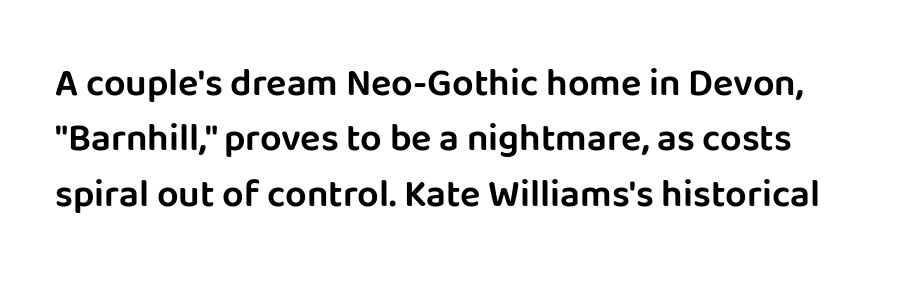
Q: Is the text italic (slanted)? A: No, it is upright.
Q: Is the typeface a serif or a sans-serif typeface? A: Sans-serif.
Q: Is the text underlined? A: No.
Q: Is the spacing between letters normal or unusually wide? A: Normal.
Q: Is the spacing between lines tight, normal or loose? A: Normal.
Q: Width (condensed, normal, or wide)? A: Normal.
Q: Stroke contrast? A: Low.
Q: x-height? A: Large.
Q: Monospaced? A: No.
